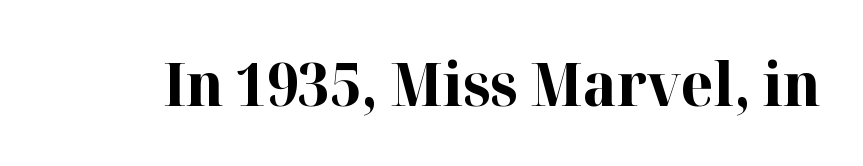
{"serif": "yes", "italic": "no", "bold": "yes", "weight": "bold", "width": "normal", "stroke_contrast": "high", "x_height": "medium", "monospaced": "no", "underline": "no", "letter_spacing": "normal", "letter_spacing_em": 0.0, "glyph_px": 59}
